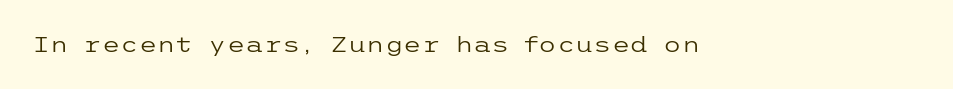
{"italic": "no", "bold": "no", "underline": "no", "letter_spacing": "normal", "letter_spacing_em": 0.0, "glyph_px": 21}
